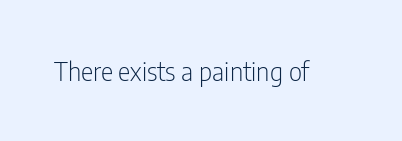
The image shows 26 px text type, upright; set normal letter spacing, not underlined.
